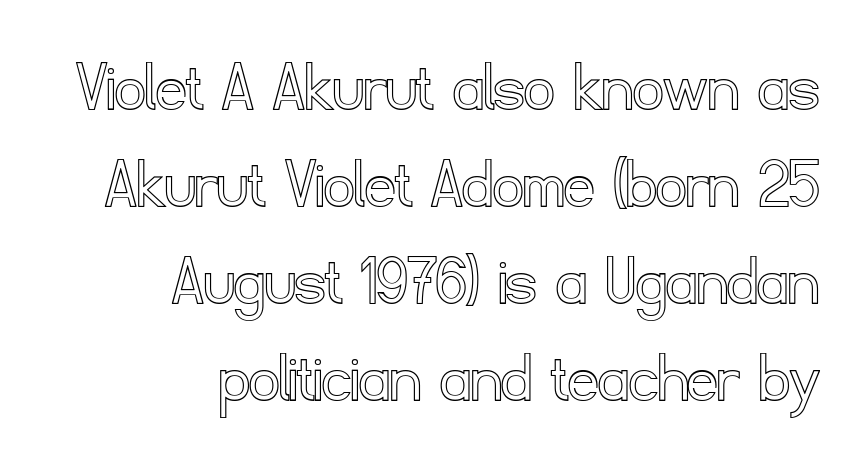
Q: Is the text italic (slanted)? A: No, it is upright.
Q: Is the text underlined? A: No.
Q: How is the paragraph aligned? A: Right-aligned.
Q: Is the spacing between letters normal or unusually wide? A: Normal.
Q: Is the spacing between lines tight, normal or loose? A: Normal.
Q: Width (condensed, normal, or wide)? A: Normal.
Q: x-height? A: Small.
Q: Monospaced? A: No.
